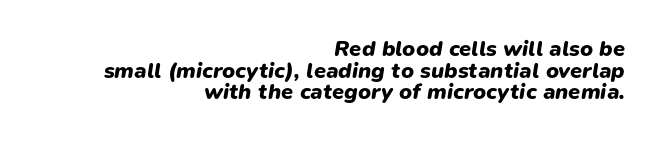
Would a proofreader flag this as italicized? Yes. This sample is right-justified, so line beginnings fall wherever the words allow. Underlining? Definitely not there. Cramped leading. No extra tracking has been applied to these lines.
